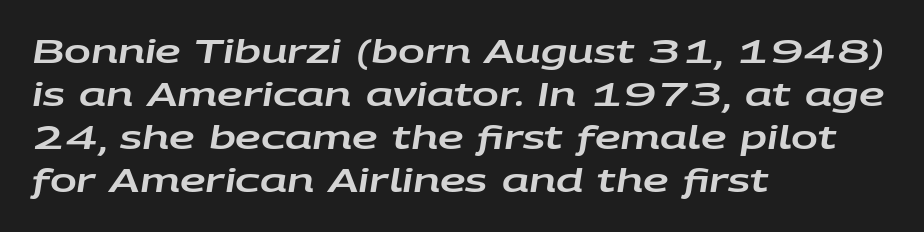
{"italic": "yes", "lean": "right", "slant_degrees": 9, "width": "wide", "stroke_contrast": "low", "x_height": "large", "monospaced": "no", "underline": "no", "align": "left", "line_spacing": "normal", "line_spacing_ratio": 1.34, "letter_spacing": "normal", "letter_spacing_em": 0.0, "glyph_px": 32}
